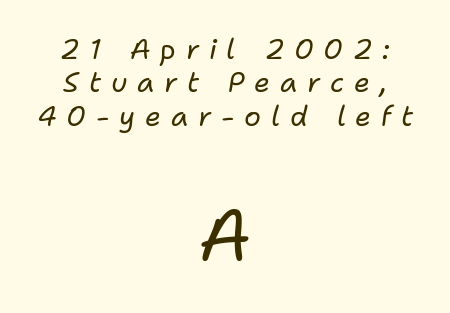
Each row of text sits above clean, open space. Tall strokes in this sample are angled rather than plumb. The weight tops out at a normal text grade. Horizontally, the lines are justified to the midpoint only. Here the glyphs are tracked loosely, breaking word shapes into spaced letters. Block two is the big one; block one sits smaller above it.
